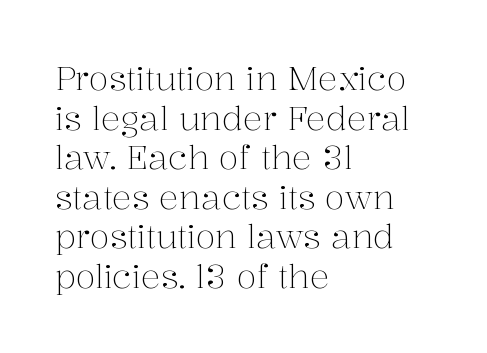
Unbolded letterforms with no extra heft. The strip under each line holds only bare page. The text block is weighted toward the left margin, trailing off unevenly rightward. What kind of face is this? One with serifs.
